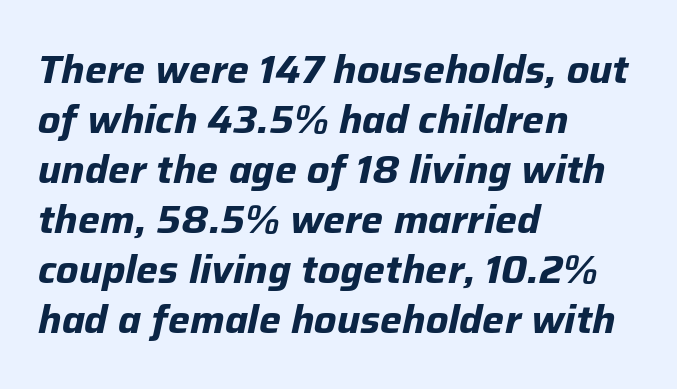
{"italic": "yes", "lean": "right", "slant_degrees": 12, "bold": "yes", "weight": "bold", "width": "normal", "stroke_contrast": "low", "x_height": "medium", "monospaced": "no", "underline": "no", "align": "left", "line_spacing": "normal", "line_spacing_ratio": 1.28, "letter_spacing": "normal", "letter_spacing_em": 0.0, "glyph_px": 39}
